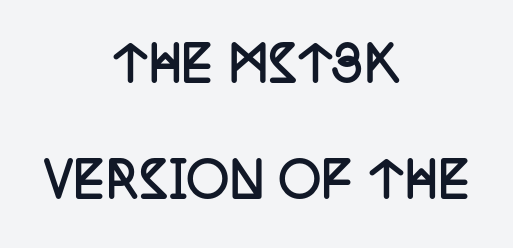
Q: Is the text bold? A: Yes.
Q: Is the text italic (slanted)? A: No, it is upright.
Q: Is the typeface a serif or a sans-serif typeface? A: Serif.
Q: Is the text underlined? A: No.
Q: How is the paragraph aligned? A: Centered.
Q: Is the spacing between letters normal or unusually wide? A: Normal.
Q: Is the spacing between lines tight, normal or loose? A: Loose.
Q: Width (condensed, normal, or wide)? A: Condensed.
Q: Stroke contrast? A: Low.
Q: x-height? A: Large.
Q: Monospaced? A: No.
